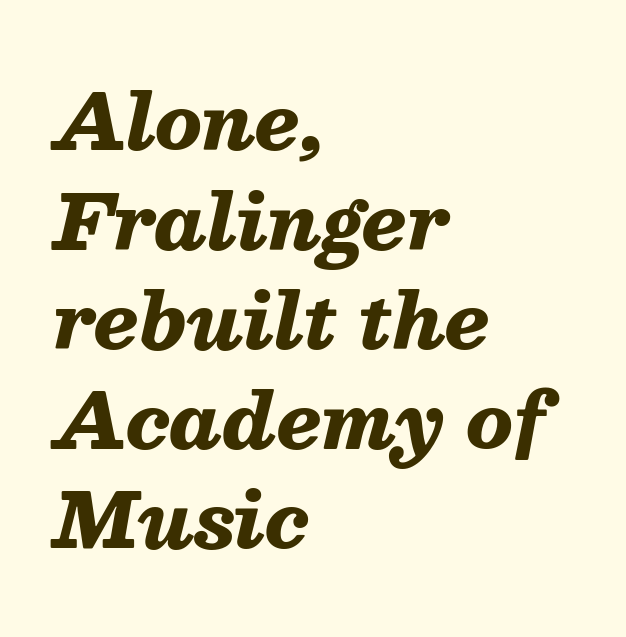
Q: Is the text bold? A: Yes.
Q: Is the text italic (slanted)? A: Yes, it leans right by about 13 degrees.
Q: Is the text underlined? A: No.
Q: How is the paragraph aligned? A: Left-aligned.
Q: Is the spacing between letters normal or unusually wide? A: Normal.
Q: Is the spacing between lines tight, normal or loose? A: Normal.
Q: Width (condensed, normal, or wide)? A: Normal.
Q: Stroke contrast? A: Medium.
Q: x-height? A: Medium.
Q: Monospaced? A: No.
